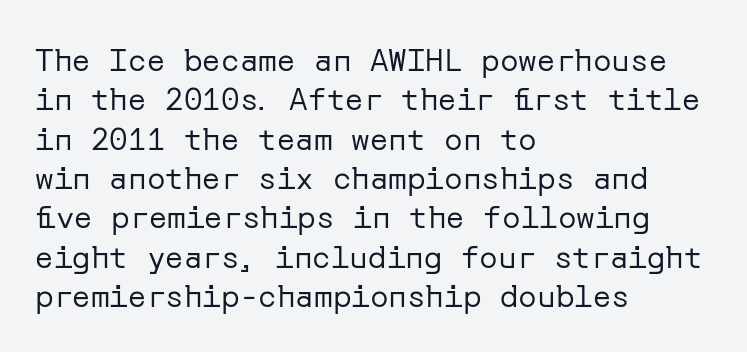
Default kerning and tracking; the words read as compact shapes. Classification — sans serif. Glance below the letters and you will spot only blank space. The paragraph shown leans on its left margin. The lines sit at an ordinary, default distance from one another.
